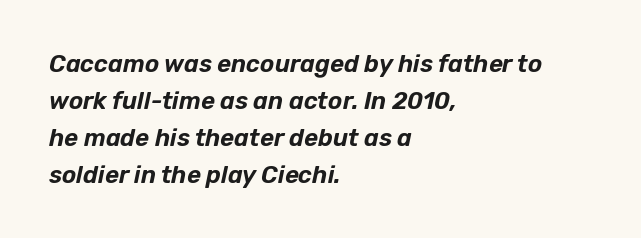
Q: Is the text italic (slanted)? A: Yes, it leans right by about 12 degrees.
Q: Is the text underlined? A: No.
Q: How is the paragraph aligned? A: Left-aligned.
Q: Is the spacing between letters normal or unusually wide? A: Normal.
Q: Is the spacing between lines tight, normal or loose? A: Normal.
